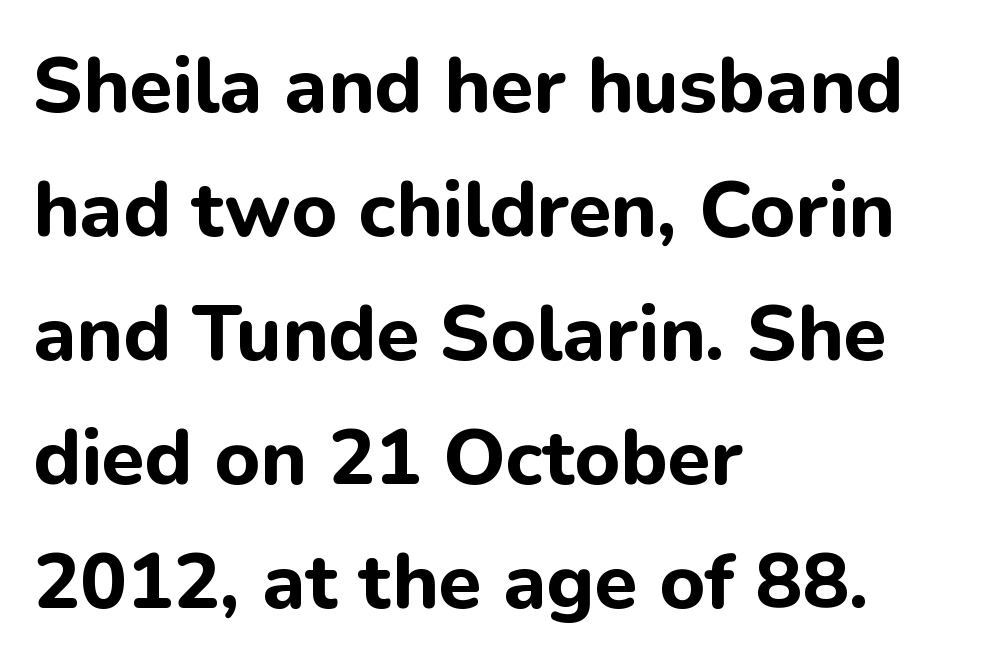
{"serif": "no", "italic": "no", "bold": "yes", "weight": "bold", "width": "normal", "stroke_contrast": "low", "x_height": "medium", "monospaced": "no", "underline": "no", "align": "left", "line_spacing": "normal", "line_spacing_ratio": 1.59, "letter_spacing": "normal", "letter_spacing_em": 0.0, "glyph_px": 78}
